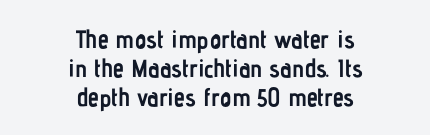
Q: Is the text bold? A: Yes.
Q: Is the text italic (slanted)? A: No, it is upright.
Q: Is the text underlined? A: No.
Q: How is the paragraph aligned? A: Centered.
Q: Is the spacing between letters normal or unusually wide? A: Normal.
